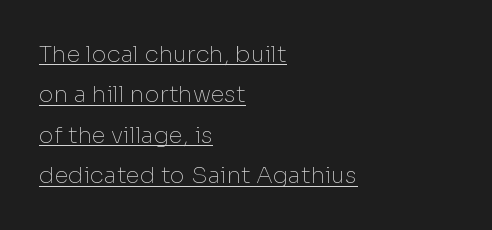
The image shows 23 px text type, upright; set left-aligned, line spacing 1.76x, normal letter spacing, underlined.
